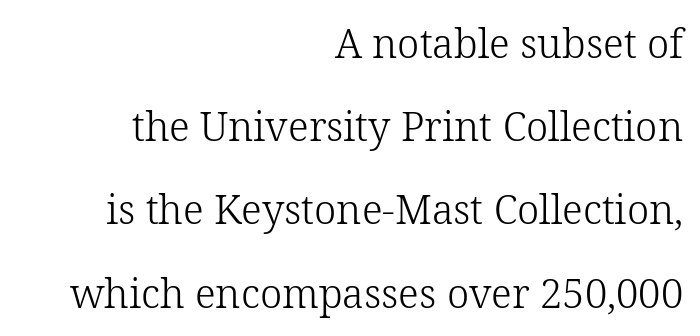
The letters advance in unequal steps, a hallmark of proportional type. Tracking value appears to be zero — textbook default spacing. Stroke mass is kept to a normal reading level or below. Posture: straight, roman, zero tilt. A great deal of white space separates one row of letters from the next.
